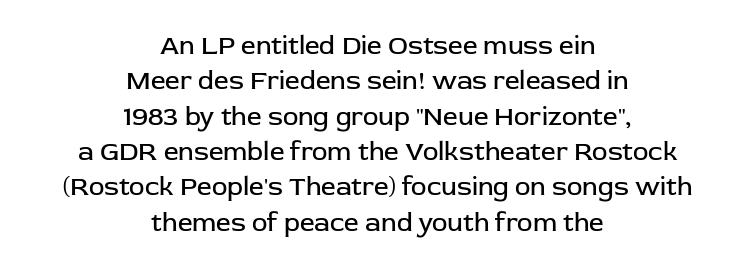
The image shows 26 px text type, upright; set centered, normal line spacing (1.36x), normal letter spacing, not underlined.
